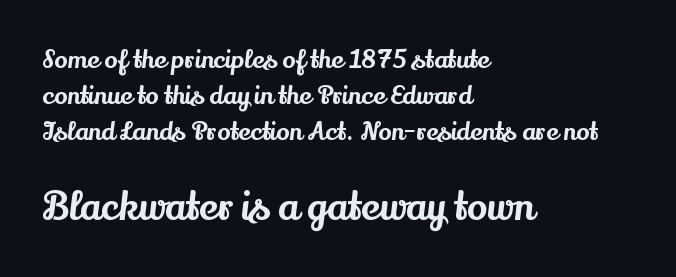
The image shows 38 px serif type; set left-aligned, normal line spacing (1.45x), normal letter spacing, not underlined; the second (bottom) block is 1.52x larger; medium stroke contrast and a small x-height.
